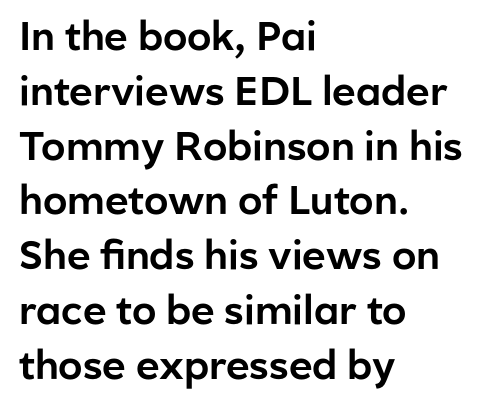
Q: Is the text italic (slanted)? A: No, it is upright.
Q: Is the typeface a serif or a sans-serif typeface? A: Sans-serif.
Q: Is the text underlined? A: No.
Q: How is the paragraph aligned? A: Left-aligned.
Q: Is the spacing between letters normal or unusually wide? A: Normal.
Q: Is the spacing between lines tight, normal or loose? A: Normal.
Q: Width (condensed, normal, or wide)? A: Normal.
Q: Stroke contrast? A: Low.
Q: x-height? A: Medium.
Q: Monospaced? A: No.
